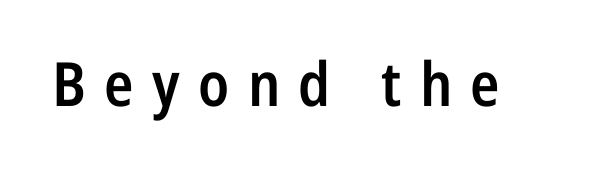
Q: Is the text bold? A: Semi-bold.
Q: Is the text italic (slanted)? A: No, it is upright.
Q: Is the typeface a serif or a sans-serif typeface? A: Sans-serif.
Q: Is the text underlined? A: No.
Q: Is the spacing between letters normal or unusually wide? A: Unusually wide.
Q: Width (condensed, normal, or wide)? A: Condensed.
Q: Stroke contrast? A: Low.
Q: x-height? A: Medium.
Q: Monospaced? A: No.
